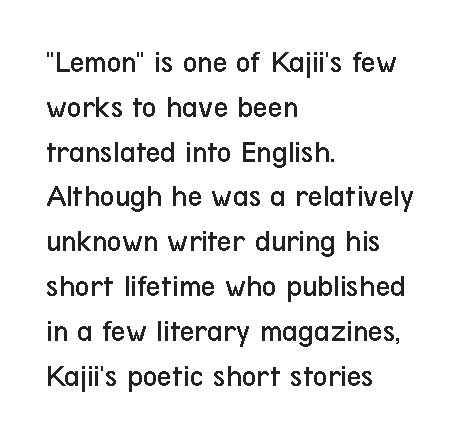
Q: Is the text bold? A: No.
Q: Is the text italic (slanted)? A: No, it is upright.
Q: Is the typeface a serif or a sans-serif typeface? A: Sans-serif.
Q: Is the text underlined? A: No.
Q: How is the paragraph aligned? A: Left-aligned.
Q: Is the spacing between letters normal or unusually wide? A: Normal.
Q: Is the spacing between lines tight, normal or loose? A: Normal.
Q: Width (condensed, normal, or wide)? A: Condensed.
Q: Stroke contrast? A: Low.
Q: x-height? A: Medium.
Q: Monospaced? A: No.
